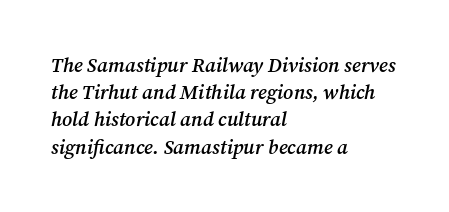
{"italic": "yes", "lean": "right", "slant_degrees": 12, "bold": "semi", "underline": "no", "align": "left", "line_spacing": "normal", "line_spacing_ratio": 1.36, "letter_spacing": "normal", "letter_spacing_em": 0.0, "glyph_px": 20}
